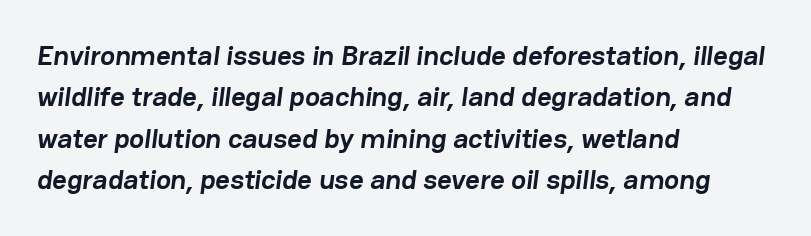
{"serif": "no", "bold": "yes", "weight": "semibold", "width": "normal", "stroke_contrast": "low", "x_height": "medium", "monospaced": "no", "underline": "no", "align": "left", "line_spacing": "normal", "line_spacing_ratio": 1.48, "letter_spacing": "normal", "letter_spacing_em": 0.0, "glyph_px": 28}
